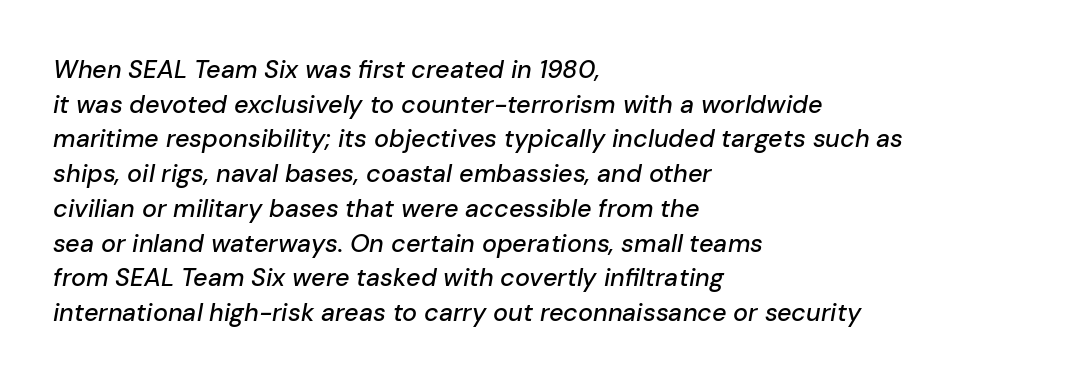
Q: Is the text italic (slanted)? A: Yes, it leans right by about 10 degrees.
Q: Is the text underlined? A: No.
Q: How is the paragraph aligned? A: Left-aligned.
Q: Is the spacing between letters normal or unusually wide? A: Normal.
Q: Is the spacing between lines tight, normal or loose? A: Normal.
